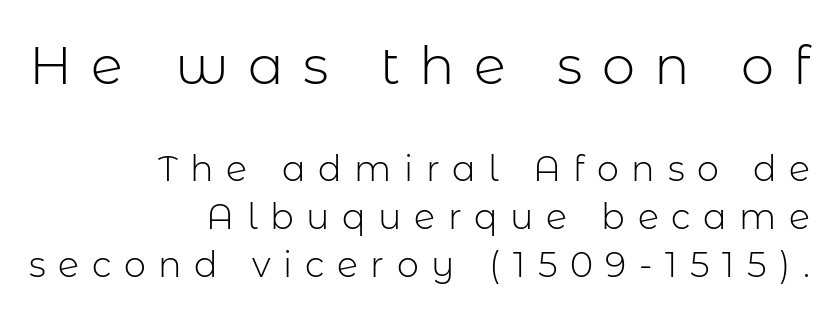
The image shows 53 px light sans-serif type, upright; set right-aligned, normal line spacing (1.37x), unusually wide letter spacing (+0.36 em), not underlined; the first (top) block is 1.51x larger; low stroke contrast and a medium x-height.
